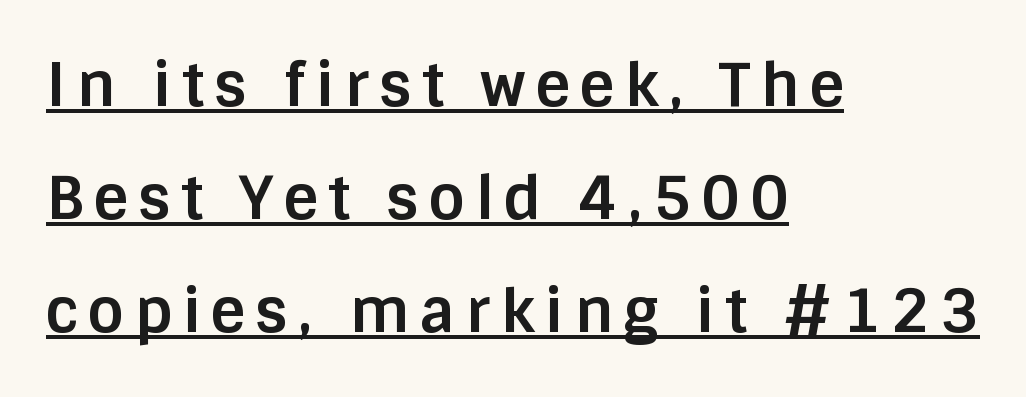
On the weight axis this lands at bold, roughly 700. Regarding serifs, this sample does without them. Think of a printed novel: that variable character pitch is what you see here. Every word sits above its own underline. All the whitespace from short lines collects on the right.
